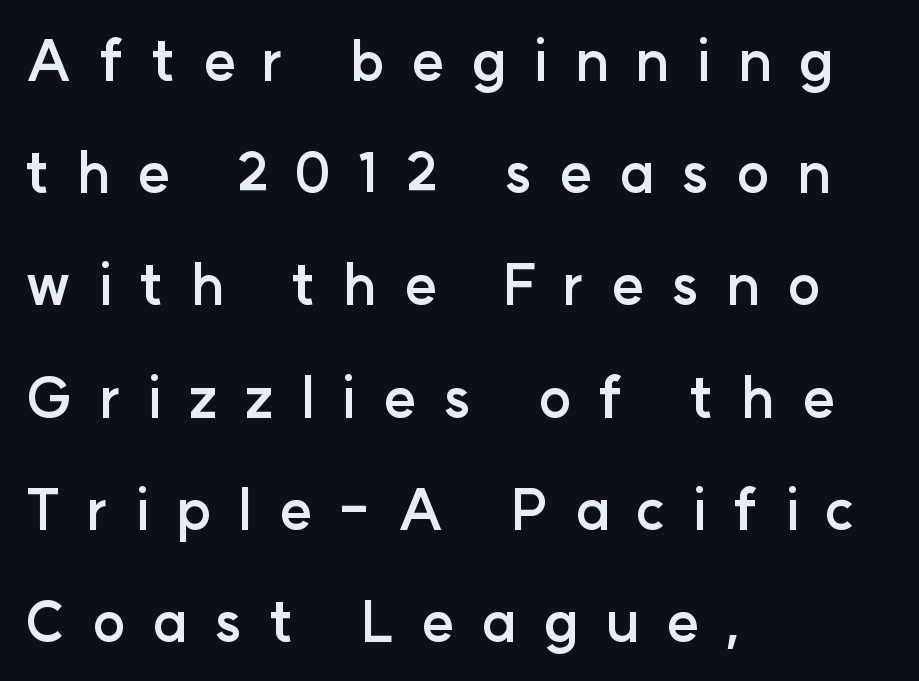
Every character sits straight up, as roman type does. This sample has the flowing, uneven cadence of proportional lettering. The rendering anchors every line to the left-hand side. No word sits above an underline.
